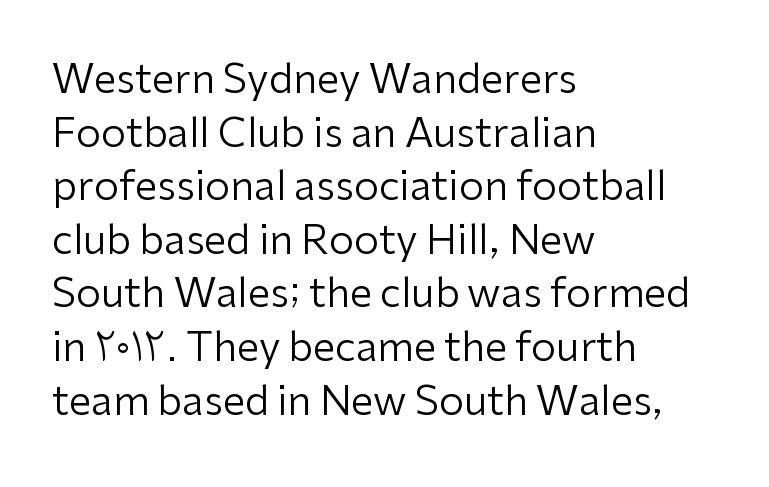
The image shows 40 px regular-weight sans-serif type, upright; set left-aligned, normal line spacing (1.34x), normal letter spacing, not underlined; low stroke contrast and a medium x-height.
